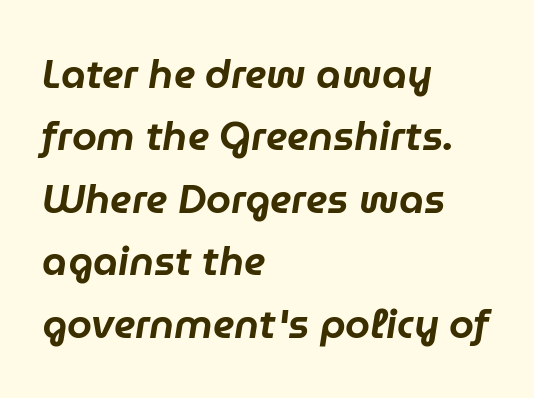
Q: Is the text italic (slanted)? A: Yes, it leans right by about 9 degrees.
Q: Is the text underlined? A: No.
Q: How is the paragraph aligned? A: Left-aligned.
Q: Is the spacing between letters normal or unusually wide? A: Normal.
Q: Is the spacing between lines tight, normal or loose? A: Normal.
Q: Width (condensed, normal, or wide)? A: Normal.
Q: Stroke contrast? A: Low.
Q: x-height? A: Medium.
Q: Monospaced? A: No.
